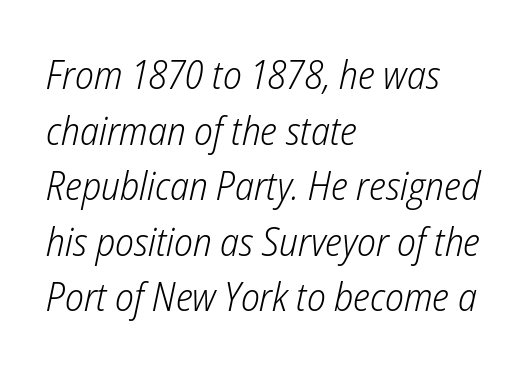
Q: Is the text bold? A: No.
Q: Is the text italic (slanted)? A: Yes, it leans right by about 12 degrees.
Q: Is the text underlined? A: No.
Q: How is the paragraph aligned? A: Left-aligned.
Q: Is the spacing between letters normal or unusually wide? A: Normal.
Q: Is the spacing between lines tight, normal or loose? A: Normal.
Q: Width (condensed, normal, or wide)? A: Condensed.
Q: Stroke contrast? A: Low.
Q: x-height? A: Medium.
Q: Monospaced? A: No.
